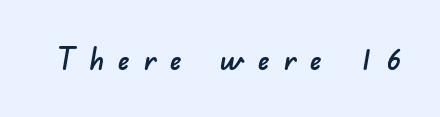
Q: Is the typeface a serif or a sans-serif typeface? A: Sans-serif.
Q: Is the text underlined? A: No.
Q: Is the spacing between letters normal or unusually wide? A: Unusually wide.
Q: Width (condensed, normal, or wide)? A: Normal.
Q: Stroke contrast? A: Low.
Q: x-height? A: Small.
Q: Monospaced? A: No.
